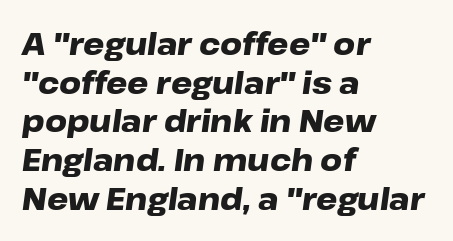
The image shows 30 px heavy, wide type, italic (leaning right); set left-aligned, normal line spacing (1.29x), normal letter spacing, not underlined; low stroke contrast and a medium x-height.
